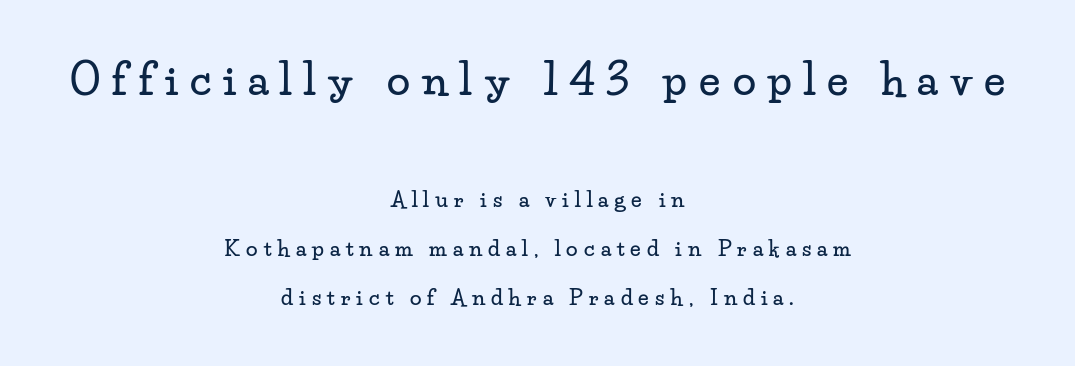
{"serif": "yes", "italic": "no", "width": "wide", "stroke_contrast": "low", "x_height": "small", "monospaced": "no", "underline": "no", "align": "center", "line_spacing": "loose", "line_spacing_ratio": 2.34, "letter_spacing": "wide", "letter_spacing_em": 0.29, "larger_block": "first", "size_ratio": 2.0, "glyph_px": 42}
